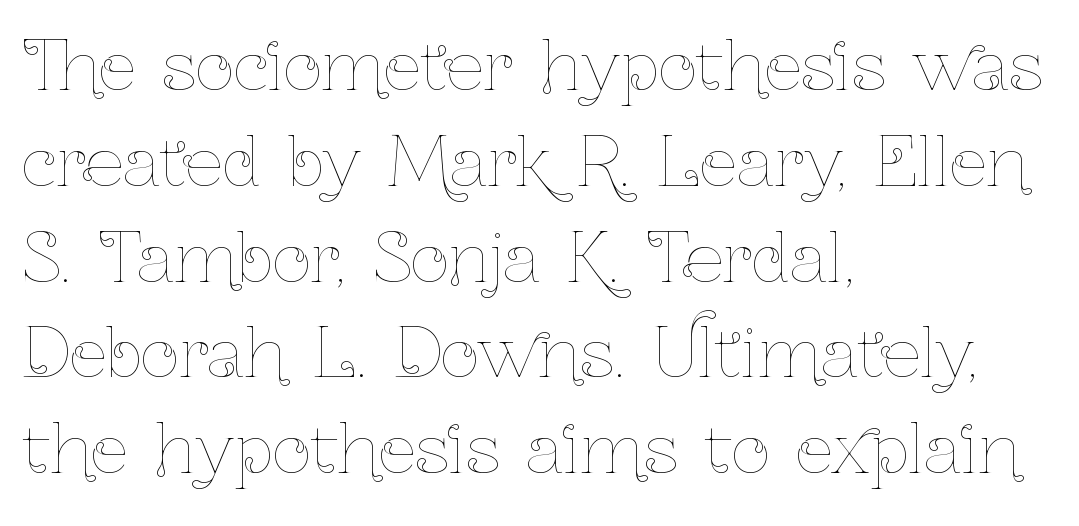
The passage shown stacks its lines at a standard gap. On a weight scale, this lands at 450 or below. The gap between lines stays unmarked. This sample uses plain, unmodified letter spacing. Character widths vary here, with narrow letters taking less room than wide ones. Italic? Not at all — the glyphs are vertical.
